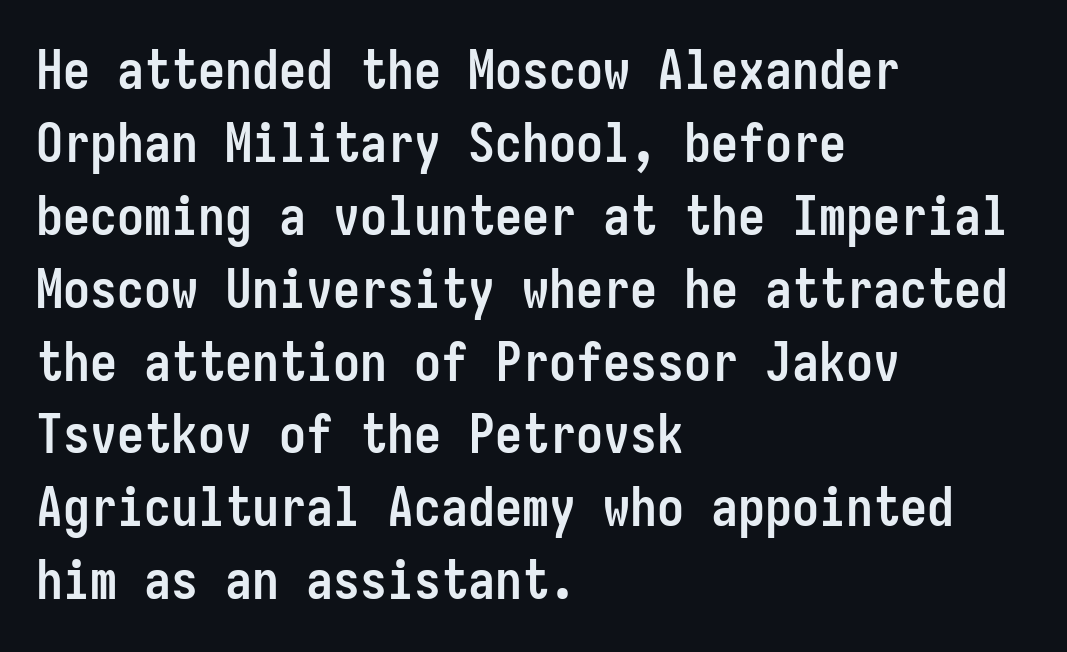
{"serif": "no", "italic": "no", "bold": "yes", "weight": "semibold", "width": "condensed", "stroke_contrast": "low", "x_height": "medium", "monospaced": "yes", "underline": "no", "align": "left", "line_spacing": "normal", "line_spacing_ratio": 1.35, "letter_spacing": "normal", "letter_spacing_em": 0.0, "glyph_px": 54}
